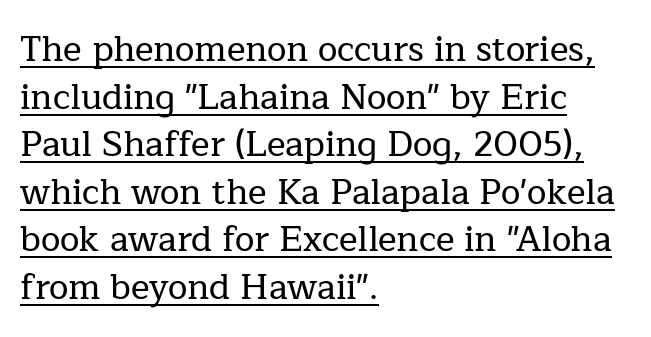
Q: Is the text italic (slanted)? A: No, it is upright.
Q: Is the typeface a serif or a sans-serif typeface? A: Serif.
Q: Is the text underlined? A: Yes.
Q: How is the paragraph aligned? A: Left-aligned.
Q: Is the spacing between letters normal or unusually wide? A: Normal.
Q: Is the spacing between lines tight, normal or loose? A: Normal.
Q: Width (condensed, normal, or wide)? A: Normal.
Q: Stroke contrast? A: Low.
Q: x-height? A: Medium.
Q: Monospaced? A: No.
